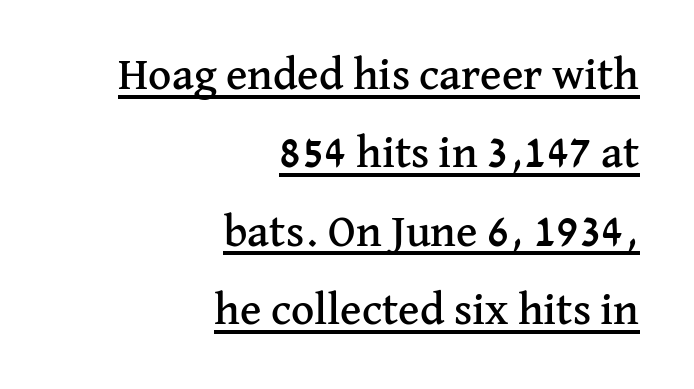
{"serif": "yes", "italic": "no", "width": "normal", "stroke_contrast": "medium", "x_height": "medium", "monospaced": "no", "underline": "yes", "align": "right", "line_spacing_ratio": 1.74, "letter_spacing": "normal", "letter_spacing_em": 0.0, "glyph_px": 45}
